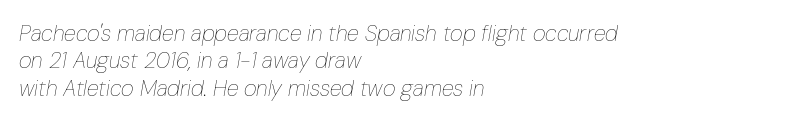
{"italic": "yes", "lean": "right", "slant_degrees": 10, "bold": "no", "underline": "no", "align": "left", "line_spacing": "normal", "line_spacing_ratio": 1.25, "letter_spacing": "normal", "letter_spacing_em": 0.0, "glyph_px": 22}
